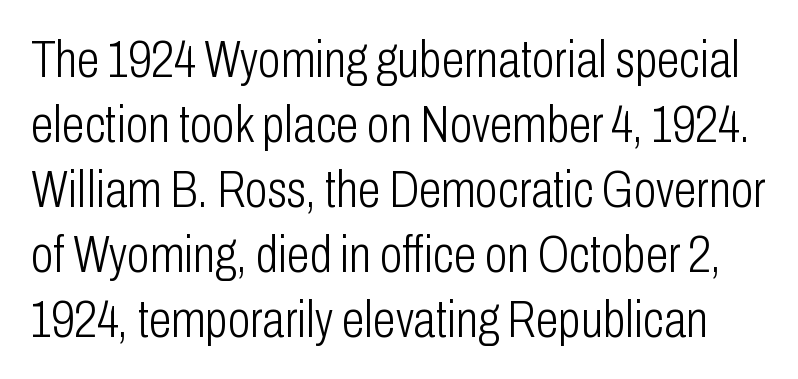
The image shows 52 px light, condensed sans-serif type, upright; set normal line spacing (1.25x), normal letter spacing, not underlined; low stroke contrast and a medium x-height.
